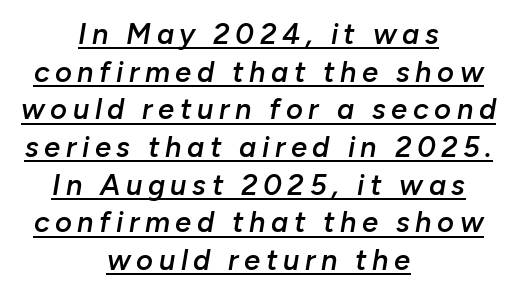
{"italic": "yes", "lean": "right", "slant_degrees": 10, "bold": "semi", "weight": "semibold", "width": "normal", "stroke_contrast": "low", "x_height": "medium", "monospaced": "no", "underline": "yes", "align": "center", "line_spacing": "normal", "line_spacing_ratio": 1.3, "glyph_px": 29}
